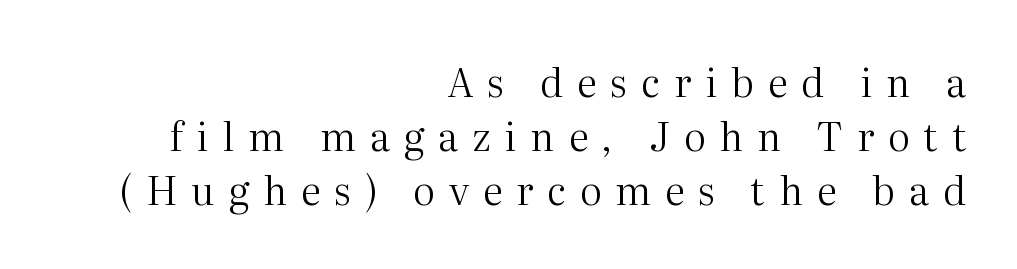
{"serif": "yes", "italic": "no", "bold": "no", "weight": "regular", "width": "normal", "stroke_contrast": "medium", "x_height": "medium", "monospaced": "no", "underline": "no", "align": "right", "line_spacing": "normal", "line_spacing_ratio": 1.38, "letter_spacing": "wide", "letter_spacing_em": 0.36, "glyph_px": 39}
